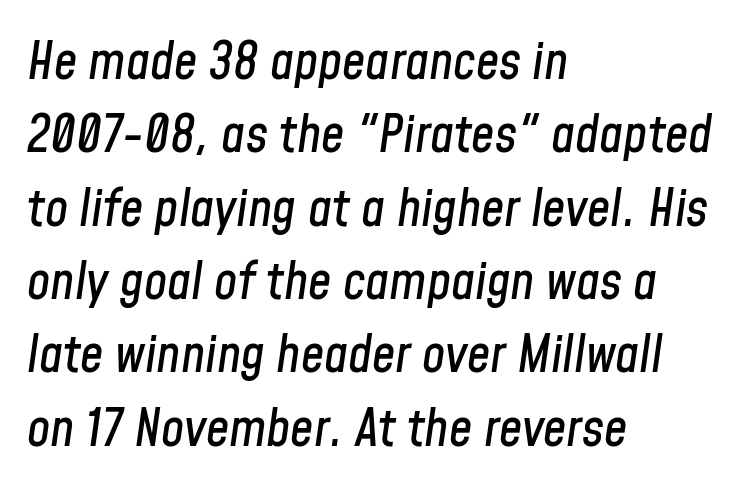
Q: Is the text italic (slanted)? A: Yes, it leans right by about 8 degrees.
Q: Is the text underlined? A: No.
Q: How is the paragraph aligned? A: Left-aligned.
Q: Is the spacing between letters normal or unusually wide? A: Normal.
Q: Is the spacing between lines tight, normal or loose? A: Normal.
Q: Width (condensed, normal, or wide)? A: Condensed.
Q: Stroke contrast? A: Low.
Q: x-height? A: Medium.
Q: Monospaced? A: No.
